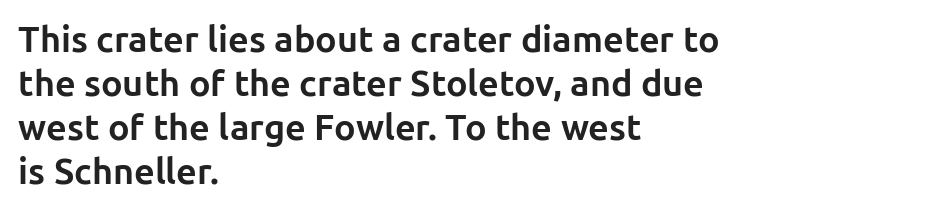
The image shows 36 px bold sans-serif type, upright; set left-aligned, line spacing 1.22x, normal letter spacing, not underlined; low stroke contrast and a medium x-height.
